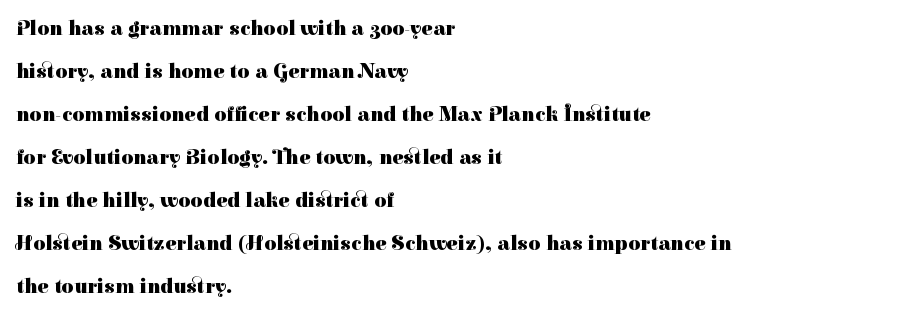
Q: Is the text bold? A: Yes.
Q: Is the text italic (slanted)? A: No, it is upright.
Q: Is the text underlined? A: No.
Q: How is the paragraph aligned? A: Left-aligned.
Q: Is the spacing between letters normal or unusually wide? A: Normal.
Q: Is the spacing between lines tight, normal or loose? A: Loose.
